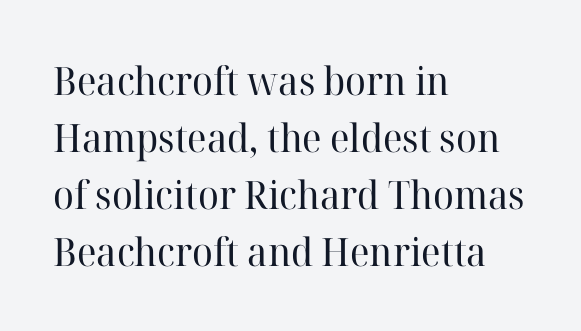
{"serif": "yes", "italic": "no", "bold": "no", "weight": "regular", "width": "normal", "stroke_contrast": "high", "x_height": "medium", "monospaced": "no", "underline": "no", "align": "left", "line_spacing": "normal", "line_spacing_ratio": 1.46, "letter_spacing": "normal", "letter_spacing_em": 0.0, "glyph_px": 39}
